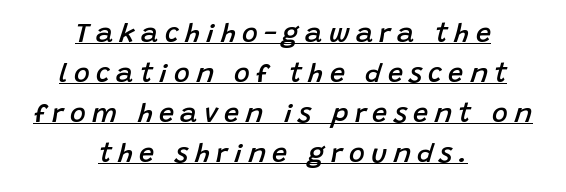
Q: Is the text bold? A: Semi-bold.
Q: Is the text italic (slanted)? A: Yes, it leans right by about 15 degrees.
Q: Is the text underlined? A: Yes.
Q: How is the paragraph aligned? A: Centered.
Q: Is the spacing between letters normal or unusually wide? A: Unusually wide.
Q: Is the spacing between lines tight, normal or loose? A: Normal.
